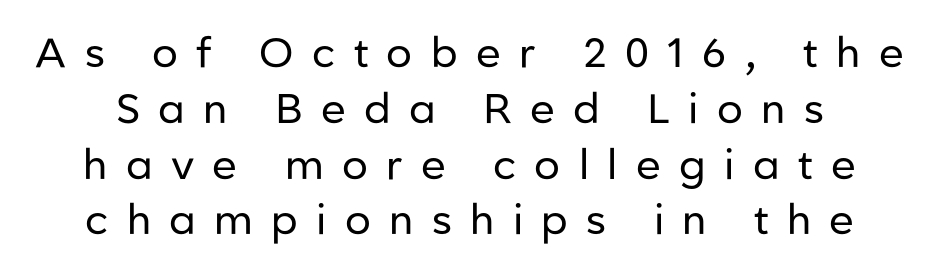
The image shows 41 px regular-weight sans-serif type, upright; set normal line spacing (1.36x), unusually wide letter spacing (+0.45 em), not underlined; low stroke contrast and a medium x-height.
